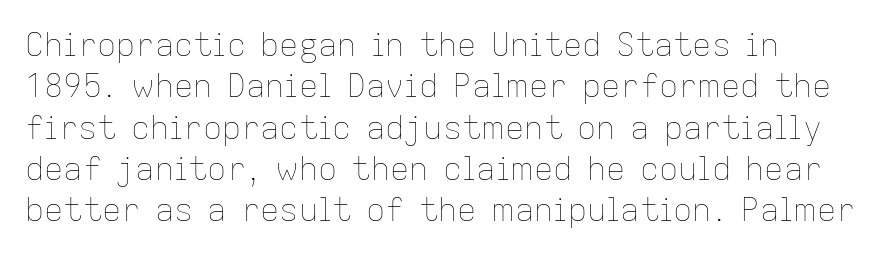
The image shows 32 px thin type, upright; set left-aligned, normal line spacing (1.29x), normal letter spacing, not underlined; low stroke contrast and a medium x-height.
